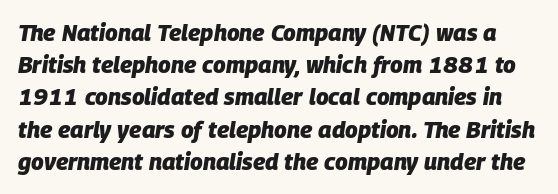
Q: Is the text bold? A: Yes.
Q: Is the text italic (slanted)? A: Yes, it leans right by about 9 degrees.
Q: Is the text underlined? A: No.
Q: Is the spacing between letters normal or unusually wide? A: Normal.
Q: Is the spacing between lines tight, normal or loose? A: Normal.
